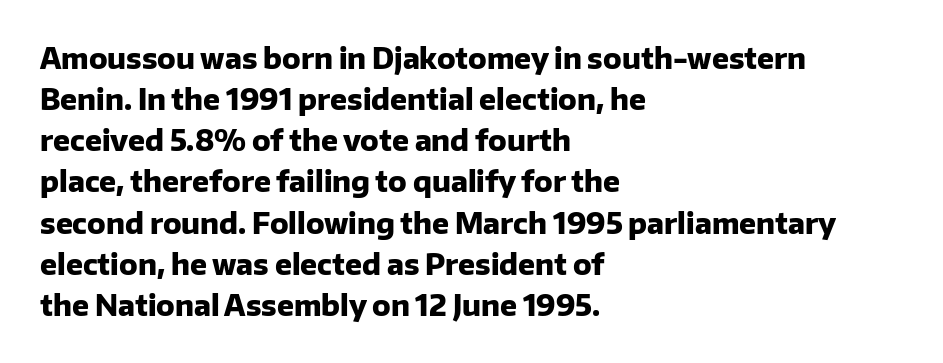
Q: Is the text bold? A: Yes.
Q: Is the text italic (slanted)? A: No, it is upright.
Q: Is the typeface a serif or a sans-serif typeface? A: Sans-serif.
Q: Is the text underlined? A: No.
Q: How is the paragraph aligned? A: Left-aligned.
Q: Is the spacing between letters normal or unusually wide? A: Normal.
Q: Is the spacing between lines tight, normal or loose? A: Normal.
Q: Width (condensed, normal, or wide)? A: Normal.
Q: Stroke contrast? A: Low.
Q: x-height? A: Medium.
Q: Monospaced? A: No.
